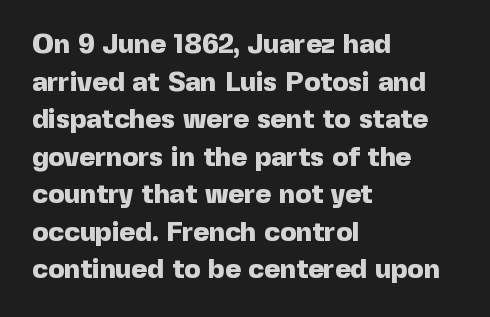
Its strokes are broad and dark, the hallmark of bold type. The letterforms sit shoulder to shoulder at normal distance. Horizontal alignment here is leftward, the default for most running prose. Each new line begins a customary step beneath the previous one. Has an underline been added? It has not. Characters remain perfectly vertical along every line.
